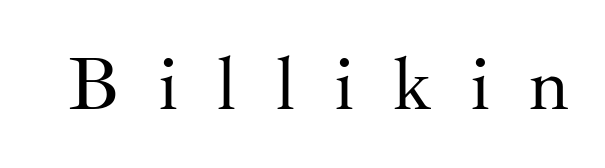
{"serif": "yes", "italic": "no", "bold": "no", "weight": "regular", "width": "normal", "stroke_contrast": "medium", "x_height": "small", "monospaced": "no", "underline": "no", "letter_spacing": "wide", "letter_spacing_em": 0.5, "glyph_px": 76}
